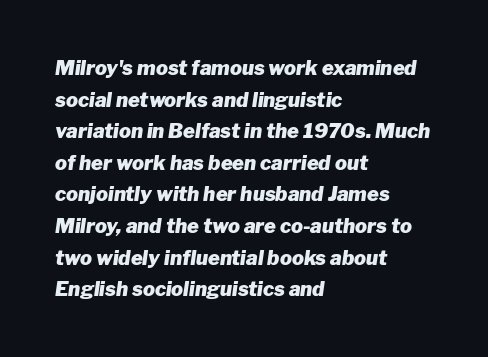
The area under the type is left untouched. There's an unmistakable incline to the writing here. Horizontally, the lines are justified to the leading edge only. Inter-character spacing is left at the font's built-in metrics. Typographic density is high because the face is bold.
